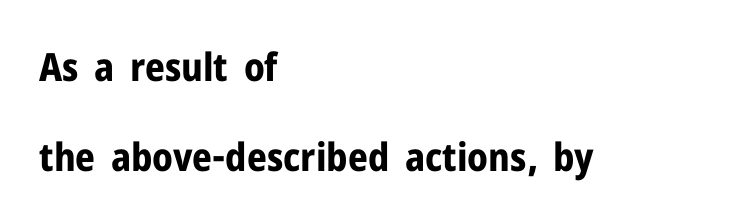
What stands out about the letter spacing? Nothing — it is the standard amount. Check where the strokes stop: nothing finishes them off — pure sans. As a designer I'd log this as weight 700, bold. Alignment: flush left. Posture: upright roman. The face used here is proportionally spaced, like ordinary book or web type.
